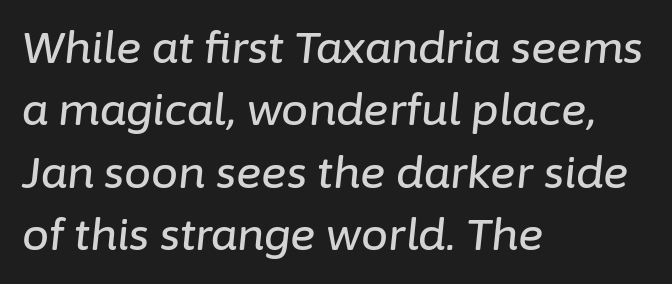
The image shows 43 px text type, italic (leaning right); set left-aligned, normal line spacing (1.45x), normal letter spacing, not underlined; low stroke contrast and a medium x-height.
